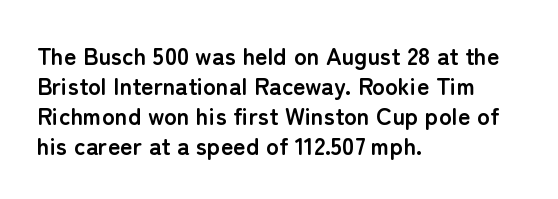
The characters look thick and weighty, a clear bold. Rows of type keep a routine distance in the vertical direction. Each word holds together tightly as a unit, with standard inter-letter gaps. Does the copy run flush right? No — it runs flush left. Beneath every word, the page is bare.
